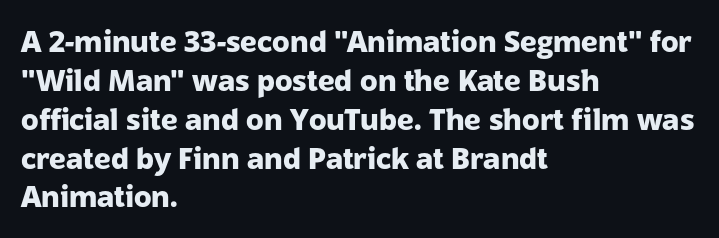
Q: Is the text bold? A: Yes.
Q: Is the text italic (slanted)? A: No, it is upright.
Q: Is the typeface a serif or a sans-serif typeface? A: Sans-serif.
Q: Is the text underlined? A: No.
Q: How is the paragraph aligned? A: Left-aligned.
Q: Is the spacing between letters normal or unusually wide? A: Normal.
Q: Is the spacing between lines tight, normal or loose? A: Normal.
Q: Width (condensed, normal, or wide)? A: Normal.
Q: Stroke contrast? A: Low.
Q: x-height? A: Medium.
Q: Monospaced? A: No.
